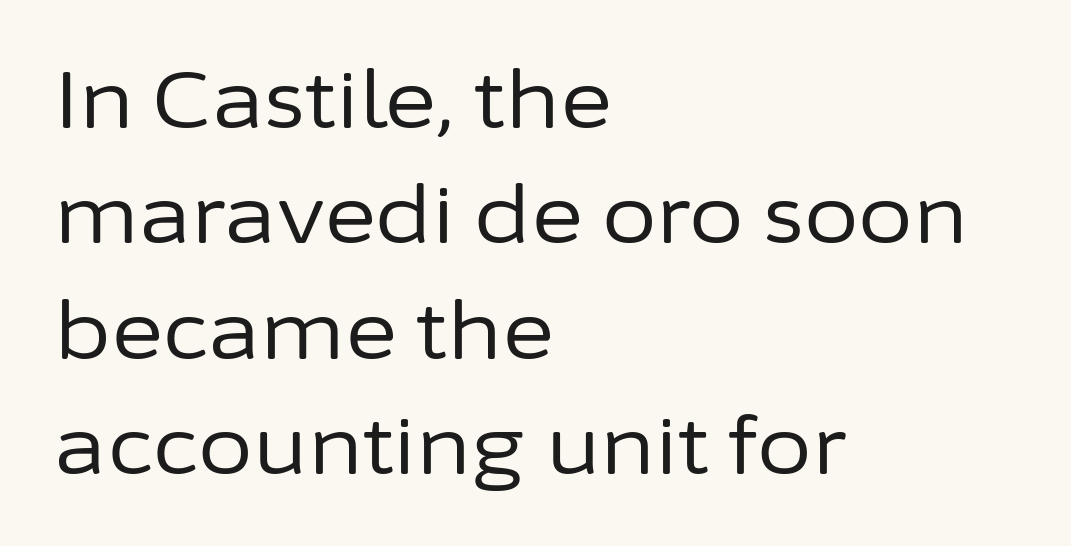
Notice how descenders clear the ascenders below comfortably — that's standard leading. Look at the tracking — it's just the regular setting, nothing added. A typesetter would call this proportional, since set widths differ per character. Stroke thickness stays within the range of a standard reading face or lighter. The compositor pushed each line to the left boundary.
